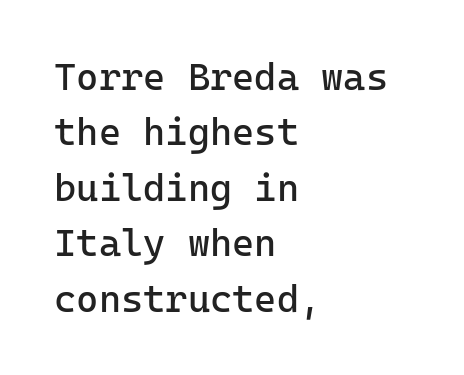
Compared with typical body copy, the letter spacing here is the same. Posture: upright roman. You could count columns in this text — the font is strictly monospaced. Serifs: no, the terminals of the letterforms are clean. Line starts are locked; line ends wander.
